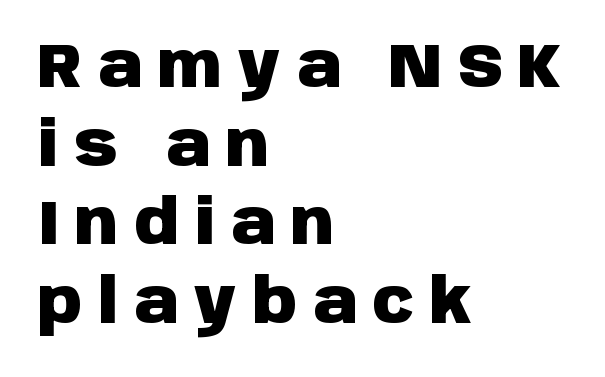
Q: Is the text bold? A: Yes.
Q: Is the text italic (slanted)? A: No, it is upright.
Q: Is the typeface a serif or a sans-serif typeface? A: Sans-serif.
Q: Is the text underlined? A: No.
Q: How is the paragraph aligned? A: Left-aligned.
Q: Is the spacing between letters normal or unusually wide? A: Unusually wide.
Q: Is the spacing between lines tight, normal or loose? A: Normal.
Q: Width (condensed, normal, or wide)? A: Normal.
Q: Stroke contrast? A: Low.
Q: x-height? A: Large.
Q: Monospaced? A: No.
